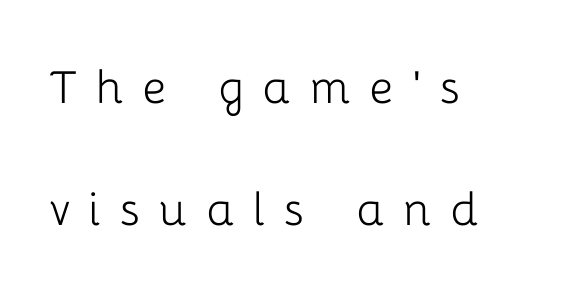
The image shows 58 px light sans-serif type, upright; set left-aligned, loose line spacing (2.1x), unusually wide letter spacing (+0.32 em), not underlined; low stroke contrast and a medium x-height.
